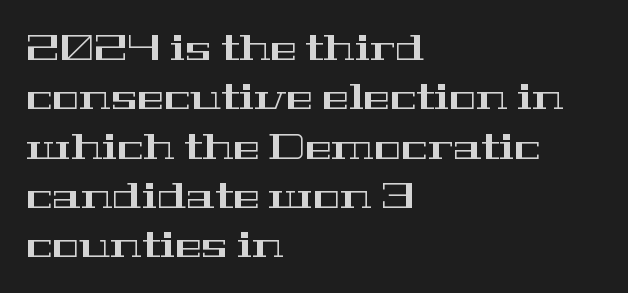
This is the regular roman posture of the typeface. Does the copy run flush right? No — it runs flush left. Descenders are the only things crossing below the line. Tracking here is standard; glyphs follow each other at the usual distance. Is this a fixed-width face? No — the glyphs have proportional, varying widths.
